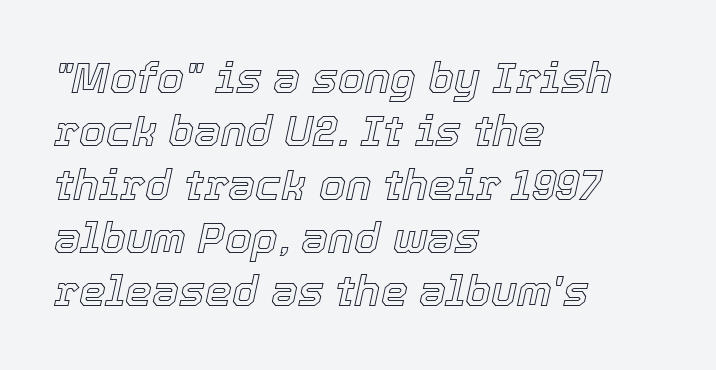
Observe the lean: these are italic letterforms. Each word holds together tightly as a unit, with standard inter-letter gaps. Visually the block forms a straight wall on the left and a jagged coastline on the right. Lines of text with bare space underneath. A typesetter would call this proportional, since set widths differ per character.
